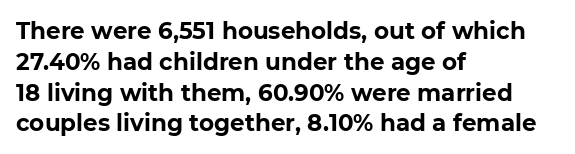
It's the straight-up-and-down kind of type. Descender tails drop into unmarked territory. Weight check: bold — yes, fully. Line beginnings align vertically; line endings do not.
